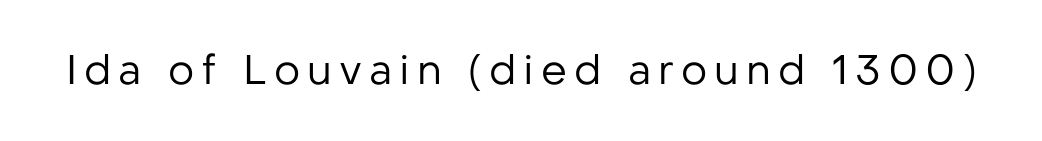
{"serif": "no", "italic": "no", "bold": "no", "weight": "regular", "width": "normal", "stroke_contrast": "low", "x_height": "medium", "monospaced": "no", "underline": "no", "glyph_px": 41}
